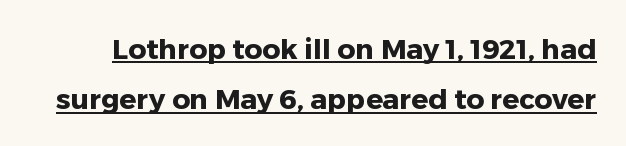
Letter spacing: default. Do the characters align in a grid? No, the font is proportional. Posture: straight, roman, zero tilt. The designer went with a sans here, leaving each stem footless.
